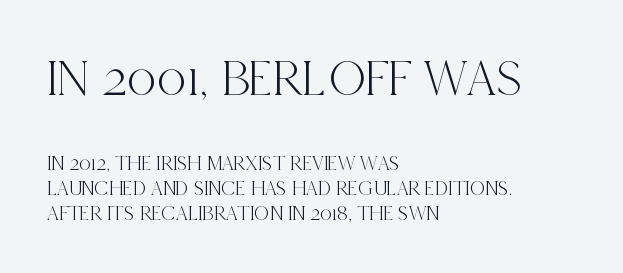
{"serif": "yes", "italic": "no", "width": "condensed", "x_height": "large", "monospaced": "no", "underline": "no", "align": "left", "line_spacing_ratio": 1.18, "letter_spacing": "normal", "letter_spacing_em": 0.0, "larger_block": "first", "size_ratio": 2.48, "glyph_px": 52}
